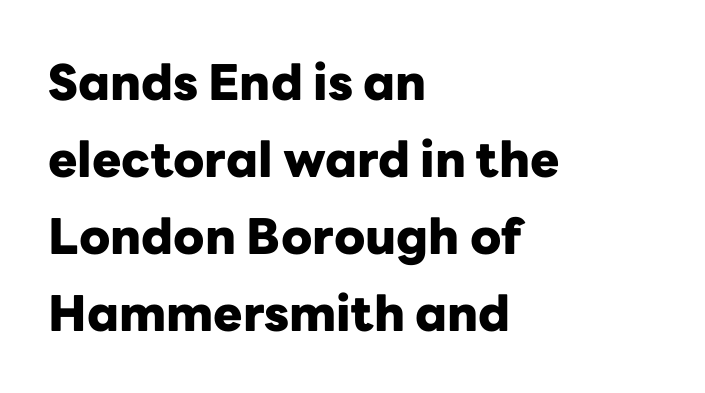
Q: Is the text bold? A: Yes.
Q: Is the text italic (slanted)? A: No, it is upright.
Q: Is the typeface a serif or a sans-serif typeface? A: Sans-serif.
Q: Is the text underlined? A: No.
Q: How is the paragraph aligned? A: Left-aligned.
Q: Is the spacing between letters normal or unusually wide? A: Normal.
Q: Is the spacing between lines tight, normal or loose? A: Normal.
Q: Width (condensed, normal, or wide)? A: Normal.
Q: Stroke contrast? A: Low.
Q: x-height? A: Medium.
Q: Monospaced? A: No.
